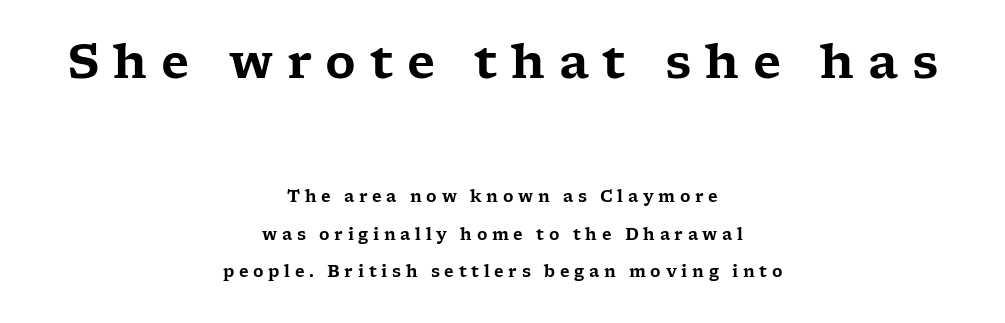
Note: serifs present on the glyphs. These lines are rendered in a variable-pitch font. The specimen reads as upright at a glance. The designer gave the opening block more size than the closing block. Airy leading. Spacing between characters has been opened up far beyond the box default.
